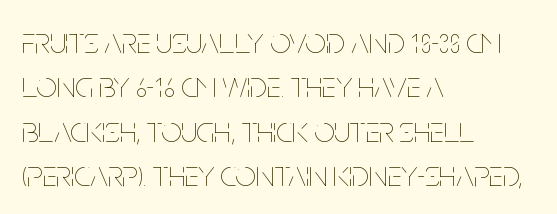
{"italic": "no", "bold": "no", "weight": "thin", "width": "condensed", "stroke_contrast": "low", "x_height": "large", "monospaced": "no", "underline": "no", "align": "left", "line_spacing_ratio": 1.23, "letter_spacing": "normal", "letter_spacing_em": 0.0, "glyph_px": 36}
